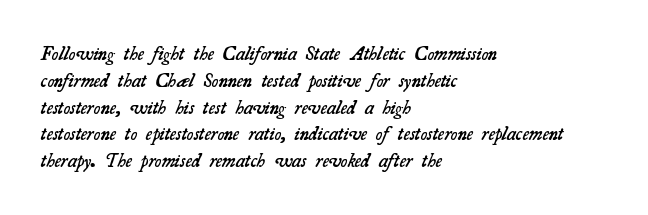
Tracking here is standard; glyphs follow each other at the usual distance. The ragged edge is on the right, which tells us the setting is flush left. The area under the type is left untouched. Weight check: semibold — heavier than regular, not quite bold. Students, observe: this is what conventionally led text looks like.
